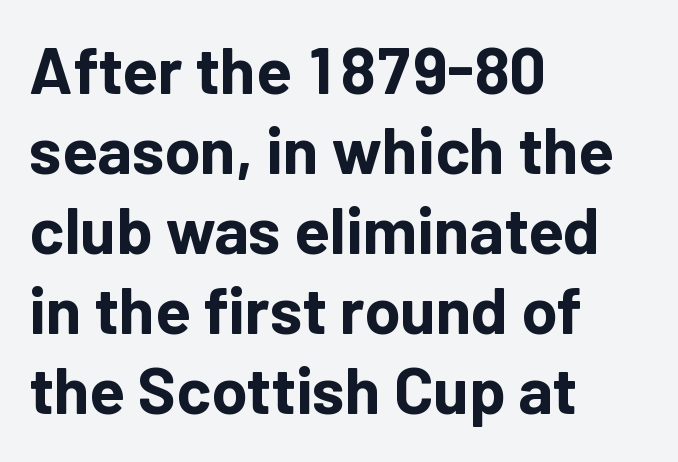
Strong, thick strokes mark this as bold type. Honestly, there is no underline to notice here at all. The gaps between neighbouring characters are ordinary and unremarkable. A classic flush-left, rag-right setting is used for this passage. Here the designer chose a conventional face with non-uniform glyph widths.
